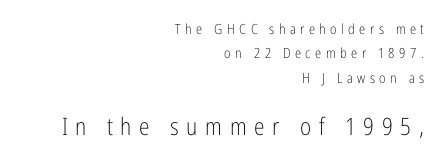
Vertical stems look standard width or narrower in stroke. No word sits above an underline. Ascenders rise straight up at ninety degrees. Character size in the trailing block exceeds that of the leading block. There is plenty of visible air inserted between adjacent glyphs. Short and long lines alike share a common ending point at right.
